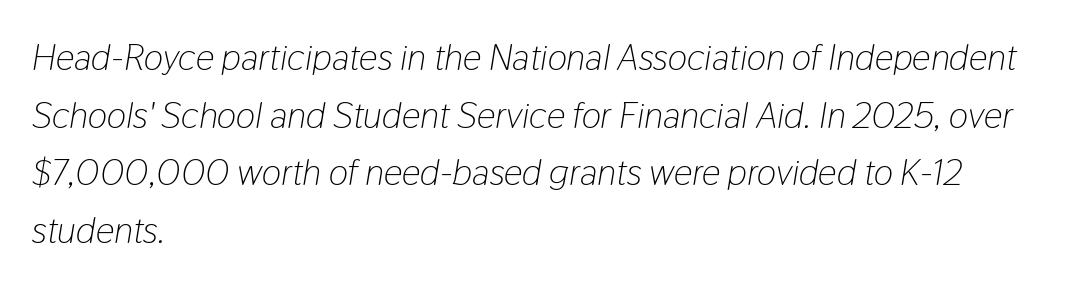
Q: Is the text bold? A: No.
Q: Is the text italic (slanted)? A: Yes, it leans right by about 9 degrees.
Q: Is the text underlined? A: No.
Q: How is the paragraph aligned? A: Left-aligned.
Q: Is the spacing between letters normal or unusually wide? A: Normal.
Q: Is the spacing between lines tight, normal or loose? A: Normal.
Q: Width (condensed, normal, or wide)? A: Condensed.
Q: Stroke contrast? A: Low.
Q: x-height? A: Medium.
Q: Monospaced? A: No.
